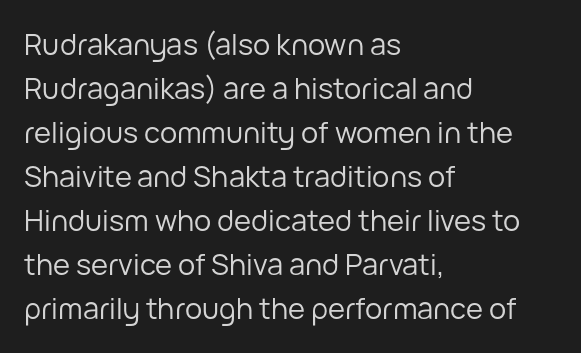
Q: Is the text bold? A: No.
Q: Is the text italic (slanted)? A: No, it is upright.
Q: Is the typeface a serif or a sans-serif typeface? A: Sans-serif.
Q: Is the text underlined? A: No.
Q: How is the paragraph aligned? A: Left-aligned.
Q: Is the spacing between letters normal or unusually wide? A: Normal.
Q: Is the spacing between lines tight, normal or loose? A: Normal.
Q: Width (condensed, normal, or wide)? A: Normal.
Q: Stroke contrast? A: Low.
Q: x-height? A: Medium.
Q: Monospaced? A: No.
